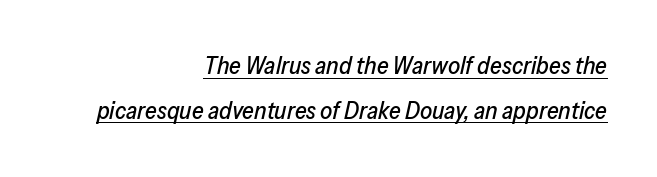
The image shows 24 px text type, italic (leaning right); set right-aligned, line spacing 1.86x, normal letter spacing, underlined.
